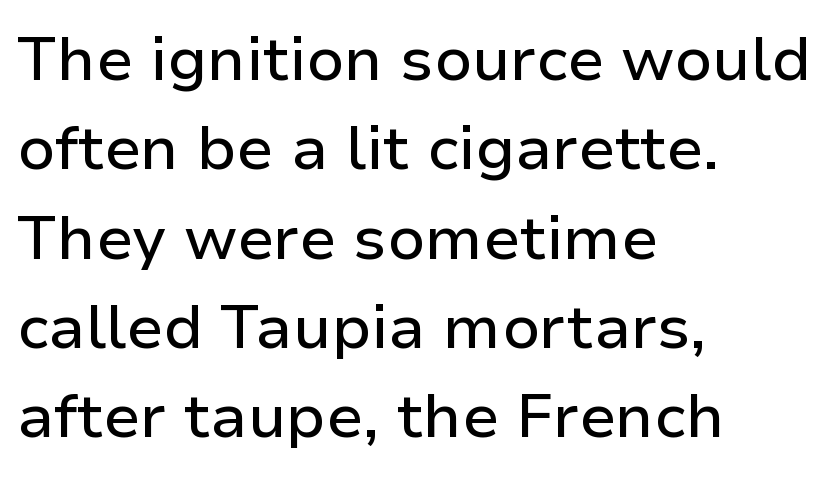
The image shows 62 px sans-serif type, upright; set left-aligned, normal line spacing (1.44x), normal letter spacing, not underlined; low stroke contrast and a medium x-height.
